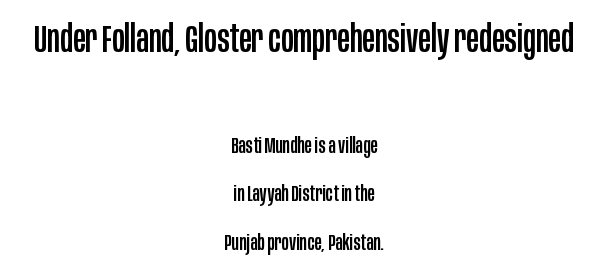
{"serif": "no", "italic": "no", "width": "condensed", "stroke_contrast": "low", "x_height": "large", "monospaced": "no", "underline": "no", "align": "center", "line_spacing": "loose", "line_spacing_ratio": 2.2, "letter_spacing": "normal", "letter_spacing_em": 0.0, "larger_block": "first", "size_ratio": 1.73, "glyph_px": 38}
